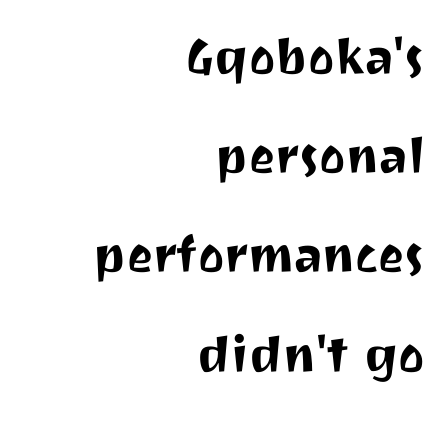
Unmarked baselines from the first word to the last. Check where the strokes stop: nothing finishes them off — pure sans. Horizontally, the lines are justified to the trailing edge only. These lines are rendered in a variable-pitch font. The rendering uses a moderate line-height, typical for paragraphs.
